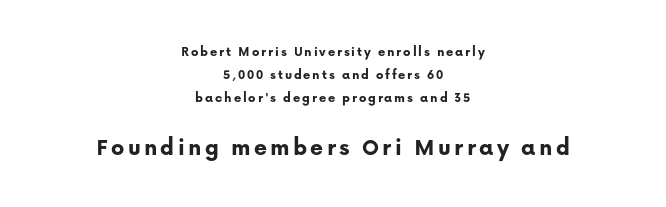
Only glyphs here, with clear space below each row. The leading is moderate, giving the passage an even texture. Students, this is bold: see how much ink each stroke carries. Line starts and ends both wander, symmetrically. In terms of posture, this sample is upright. Whoever set this made the second block the dominant, larger element.
